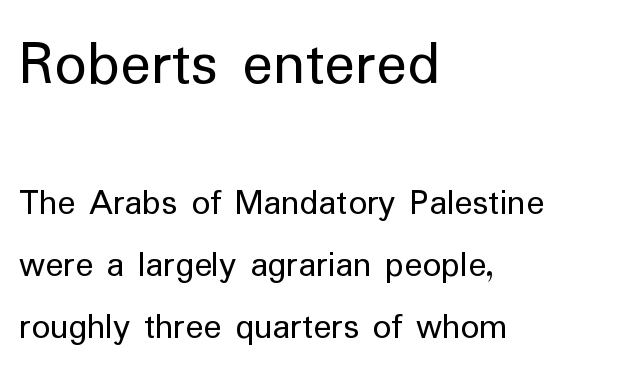
{"serif": "no", "italic": "no", "bold": "no", "weight": "regular", "width": "normal", "stroke_contrast": "low", "x_height": "medium", "monospaced": "no", "underline": "no", "align": "left", "line_spacing": "normal", "line_spacing_ratio": 1.67, "letter_spacing": "normal", "letter_spacing_em": 0.0, "larger_block": "first", "size_ratio": 1.73, "glyph_px": 64}
